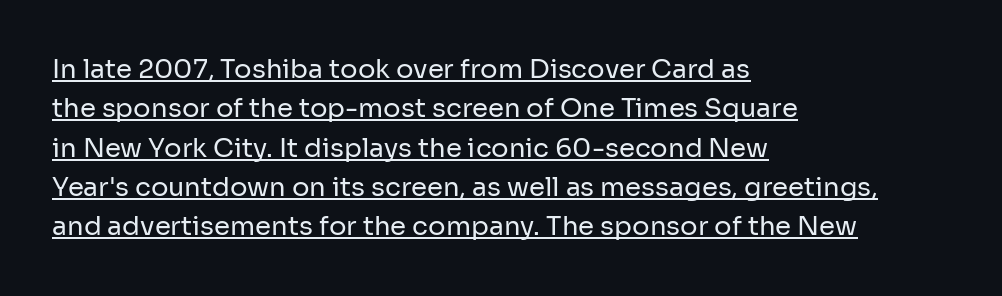
The image shows 26 px text type, upright; set left-aligned, normal line spacing (1.51x), normal letter spacing, underlined.
